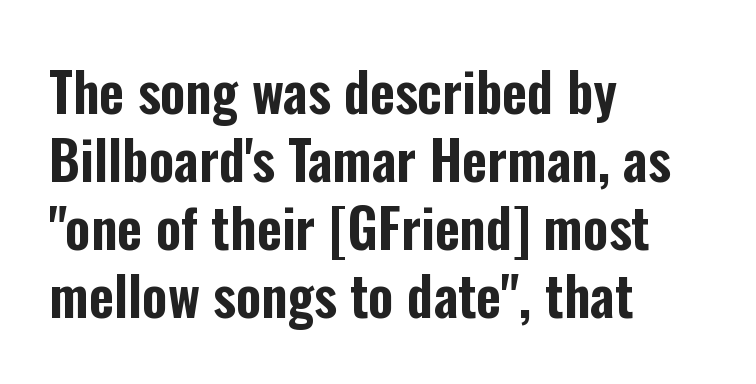
Think of a printed novel: that variable character pitch is what you see here. A bare baseline throughout the passage. What stands out about the letter spacing? Nothing — it is the standard amount. Left-aligned paragraph, ragged on the right.
